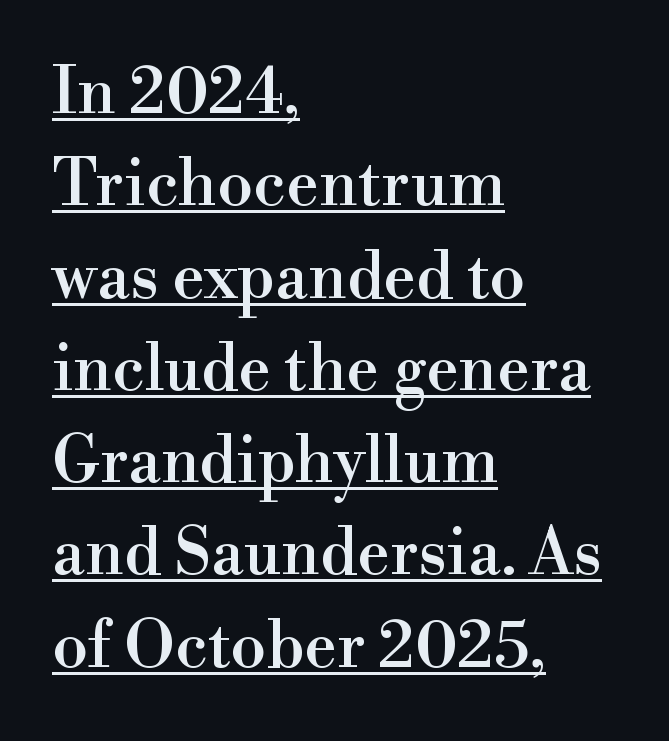
{"serif": "yes", "italic": "no", "width": "normal", "stroke_contrast": "high", "x_height": "small", "monospaced": "no", "underline": "yes", "align": "left", "line_spacing": "normal", "line_spacing_ratio": 1.42, "letter_spacing": "normal", "letter_spacing_em": 0.0, "glyph_px": 65}
